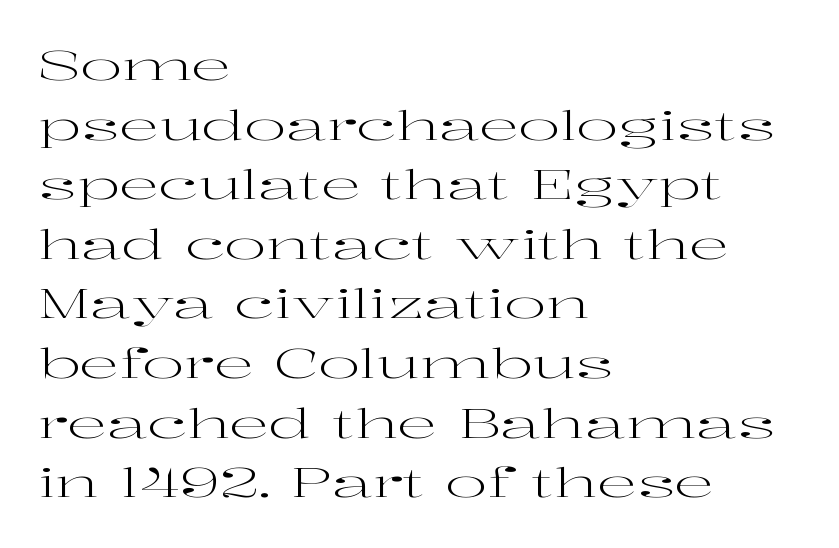
{"serif": "yes", "italic": "no", "bold": "no", "weight": "regular", "width": "wide", "stroke_contrast": "high", "x_height": "medium", "monospaced": "no", "underline": "no", "align": "left", "line_spacing": "normal", "line_spacing_ratio": 1.49, "letter_spacing": "normal", "letter_spacing_em": 0.0, "glyph_px": 40}
